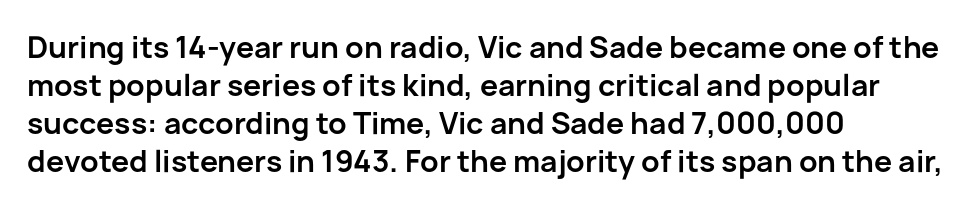
Q: Is the text bold? A: Yes.
Q: Is the text italic (slanted)? A: No, it is upright.
Q: Is the typeface a serif or a sans-serif typeface? A: Sans-serif.
Q: Is the text underlined? A: No.
Q: How is the paragraph aligned? A: Left-aligned.
Q: Is the spacing between letters normal or unusually wide? A: Normal.
Q: Is the spacing between lines tight, normal or loose? A: Normal.
Q: Width (condensed, normal, or wide)? A: Normal.
Q: Stroke contrast? A: Low.
Q: x-height? A: Medium.
Q: Monospaced? A: No.
